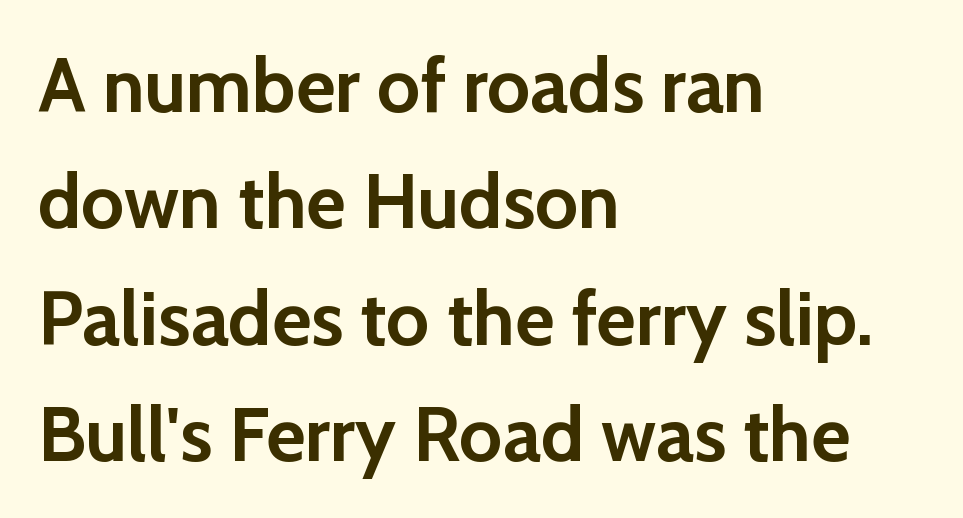
Q: Is the text bold? A: Yes.
Q: Is the text italic (slanted)? A: No, it is upright.
Q: Is the typeface a serif or a sans-serif typeface? A: Sans-serif.
Q: Is the text underlined? A: No.
Q: How is the paragraph aligned? A: Left-aligned.
Q: Is the spacing between letters normal or unusually wide? A: Normal.
Q: Is the spacing between lines tight, normal or loose? A: Normal.
Q: Width (condensed, normal, or wide)? A: Normal.
Q: Stroke contrast? A: Low.
Q: x-height? A: Medium.
Q: Monospaced? A: No.
